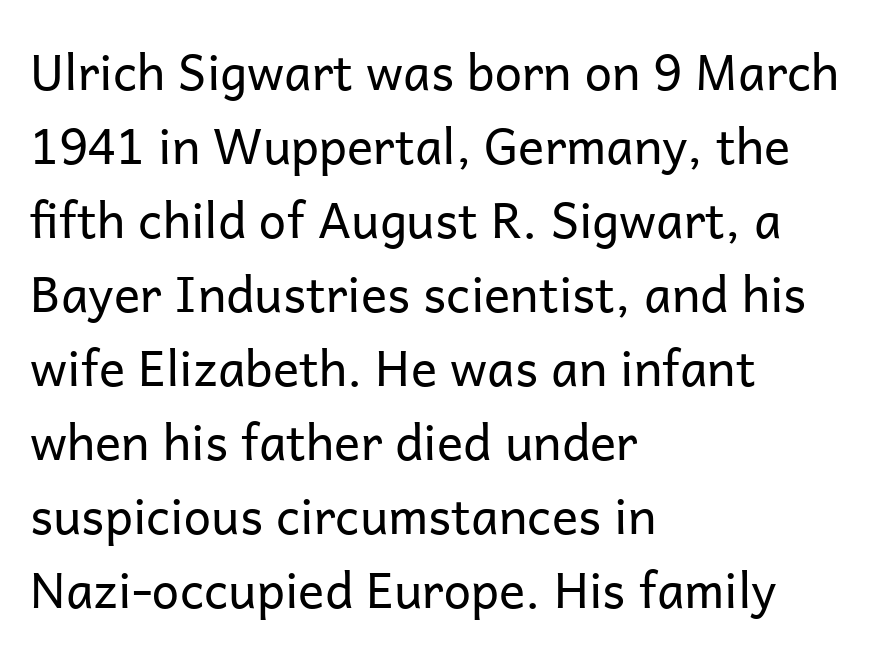
{"serif": "no", "italic": "no", "bold": "no", "weight": "regular", "width": "normal", "stroke_contrast": "low", "x_height": "medium", "monospaced": "no", "underline": "no", "align": "left", "line_spacing": "normal", "line_spacing_ratio": 1.51, "letter_spacing": "normal", "letter_spacing_em": 0.0, "glyph_px": 49}
